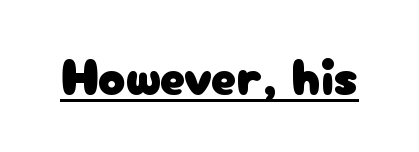
{"serif": "no", "italic": "no", "width": "normal", "stroke_contrast": "low", "x_height": "medium", "monospaced": "no", "underline": "yes", "letter_spacing": "normal", "letter_spacing_em": 0.0, "glyph_px": 51}
